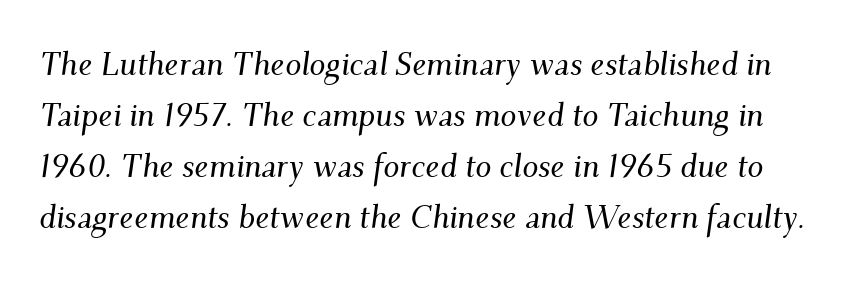
Q: Is the text italic (slanted)? A: Yes, it leans right by about 9 degrees.
Q: Is the typeface a serif or a sans-serif typeface? A: Serif.
Q: Is the text underlined? A: No.
Q: Is the spacing between letters normal or unusually wide? A: Normal.
Q: Is the spacing between lines tight, normal or loose? A: Normal.
Q: Width (condensed, normal, or wide)? A: Normal.
Q: Stroke contrast? A: Medium.
Q: x-height? A: Small.
Q: Monospaced? A: No.
